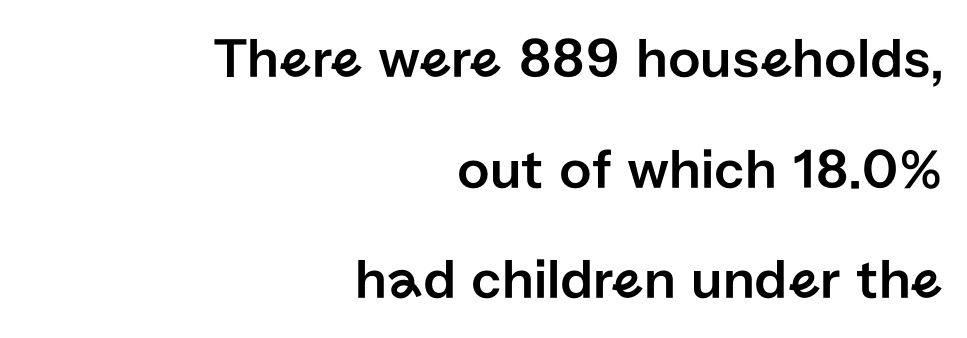
Q: Is the text italic (slanted)? A: No, it is upright.
Q: Is the typeface a serif or a sans-serif typeface? A: Sans-serif.
Q: Is the text underlined? A: No.
Q: How is the paragraph aligned? A: Right-aligned.
Q: Is the spacing between letters normal or unusually wide? A: Normal.
Q: Is the spacing between lines tight, normal or loose? A: Loose.
Q: Width (condensed, normal, or wide)? A: Normal.
Q: Stroke contrast? A: Low.
Q: x-height? A: Medium.
Q: Monospaced? A: No.
